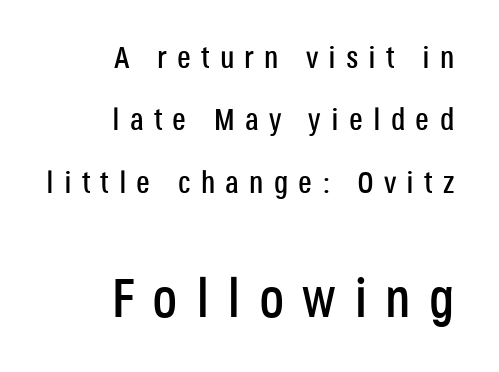
{"serif": "no", "italic": "no", "width": "condensed", "stroke_contrast": "low", "x_height": "large", "monospaced": "no", "underline": "no", "align": "right", "line_spacing": "loose", "line_spacing_ratio": 2.01, "letter_spacing": "wide", "letter_spacing_em": 0.33, "larger_block": "second", "size_ratio": 1.77, "glyph_px": 55}
